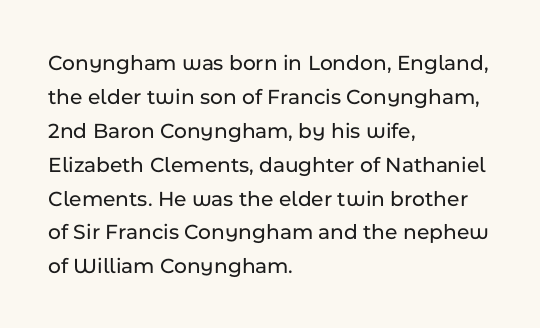
Inter-character spacing is left at the font's built-in metrics. A bare baseline throughout the passage. The typography opts for an upright posture over an oblique one. Casual observation: everything's shoved over to the left.
